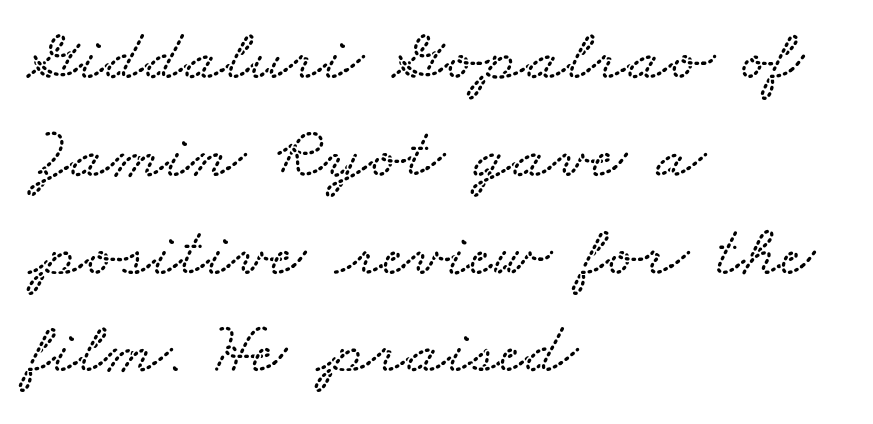
Q: Is the text underlined? A: No.
Q: How is the paragraph aligned? A: Left-aligned.
Q: Is the spacing between letters normal or unusually wide? A: Normal.
Q: Is the spacing between lines tight, normal or loose? A: Normal.
Q: Width (condensed, normal, or wide)? A: Wide.
Q: Stroke contrast? A: Low.
Q: x-height? A: Small.
Q: Monospaced? A: No.
